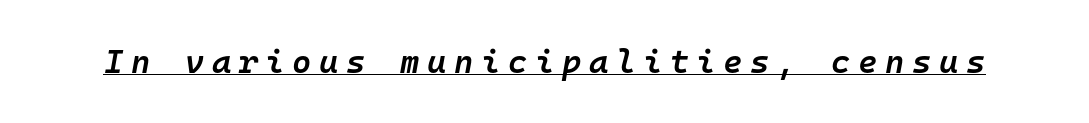
Q: Is the text bold? A: Semi-bold.
Q: Is the text italic (slanted)? A: Yes, it leans right by about 10 degrees.
Q: Is the text underlined? A: Yes.
Q: Is the spacing between letters normal or unusually wide? A: Unusually wide.
Q: Width (condensed, normal, or wide)? A: Normal.
Q: Stroke contrast? A: Low.
Q: x-height? A: Medium.
Q: Monospaced? A: Yes.
